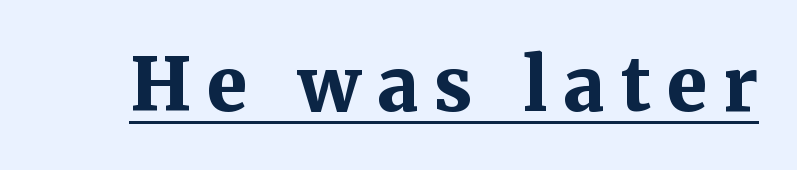
Does the lettering tilt? It doesn't — this is upright. Each line of the rendering has a horizontal stroke beneath the glyphs. This is serif lettering, the kind often seen in printed books. On the weight axis this lands at bold, roughly 700. Think of a printed novel: that variable character pitch is what you see here.
